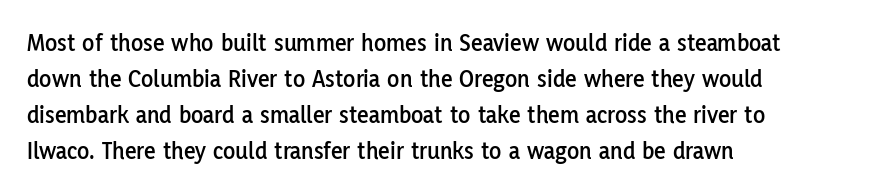
Q: Is the text italic (slanted)? A: No, it is upright.
Q: Is the text underlined? A: No.
Q: How is the paragraph aligned? A: Left-aligned.
Q: Is the spacing between letters normal or unusually wide? A: Normal.
Q: Is the spacing between lines tight, normal or loose? A: Normal.
